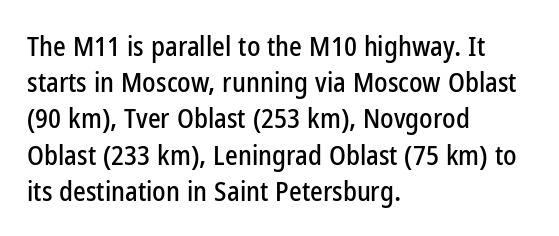
Q: Is the text italic (slanted)? A: No, it is upright.
Q: Is the text underlined? A: No.
Q: How is the paragraph aligned? A: Left-aligned.
Q: Is the spacing between letters normal or unusually wide? A: Normal.
Q: Is the spacing between lines tight, normal or loose? A: Normal.
